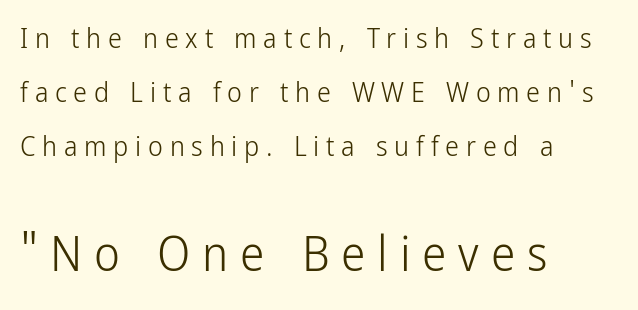
The image shows 49 px light, condensed sans-serif type, upright; set left-aligned, loose line spacing (1.93x), unusually wide letter spacing (+0.24 em), not underlined; the second (bottom) block is 1.75x larger; low stroke contrast and a medium x-height.
